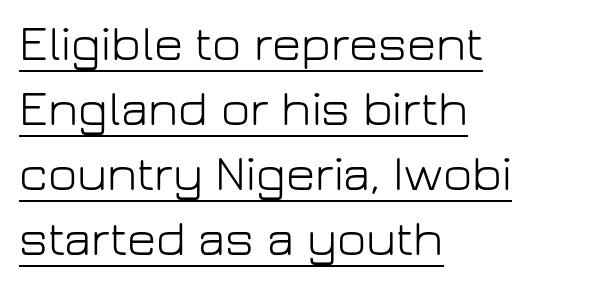
Q: Is the text bold? A: No.
Q: Is the text italic (slanted)? A: No, it is upright.
Q: Is the typeface a serif or a sans-serif typeface? A: Sans-serif.
Q: Is the text underlined? A: Yes.
Q: How is the paragraph aligned? A: Left-aligned.
Q: Is the spacing between letters normal or unusually wide? A: Normal.
Q: Is the spacing between lines tight, normal or loose? A: Normal.
Q: Width (condensed, normal, or wide)? A: Normal.
Q: Stroke contrast? A: Low.
Q: x-height? A: Medium.
Q: Monospaced? A: No.
